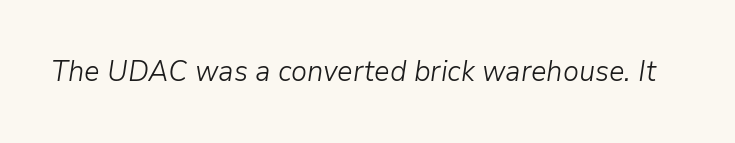
The image shows 29 px light type, italic (leaning right); set normal letter spacing, not underlined; low stroke contrast and a medium x-height.
